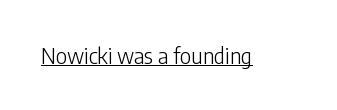
Q: Is the text bold? A: No.
Q: Is the text italic (slanted)? A: No, it is upright.
Q: Is the text underlined? A: Yes.
Q: Is the spacing between letters normal or unusually wide? A: Normal.
